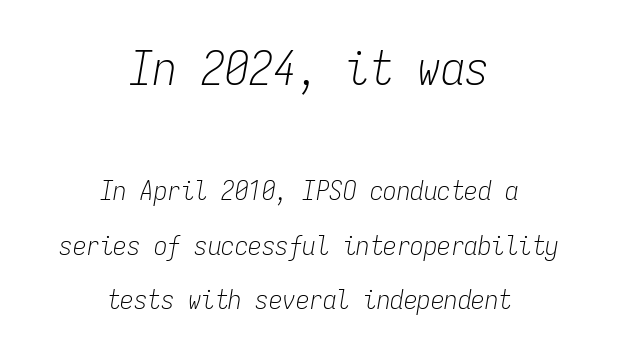
{"italic": "yes", "lean": "right", "slant_degrees": 9, "bold": "no", "weight": "light", "width": "condensed", "stroke_contrast": "low", "x_height": "medium", "monospaced": "yes", "underline": "no", "align": "center", "line_spacing": "loose", "line_spacing_ratio": 2.02, "letter_spacing": "normal", "letter_spacing_em": 0.0, "larger_block": "first", "size_ratio": 1.78, "glyph_px": 48}
